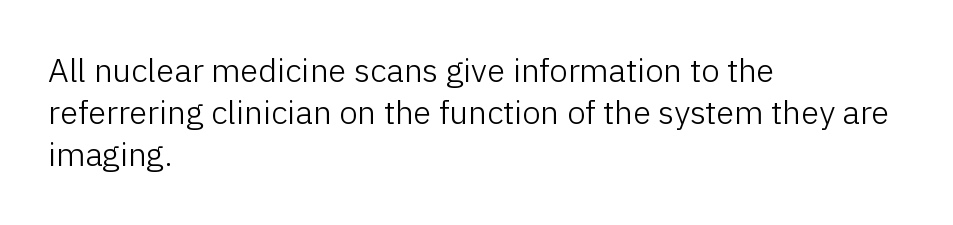
No extra tracking has been applied to these lines. Does the copy run flush right? No — it runs flush left. Evenly set lines give the paragraph a standard silhouette. You can tell from the bare stems that sans-serif type was used. Each letter keeps its own natural width here, so spacing adapts to shape. Counters stay open thanks to moderate or lighter strokes.
